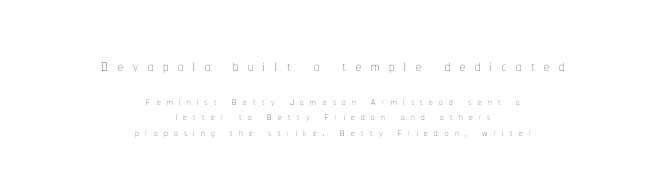
No chunkiness to these letters — they're not bold. Every stem runs plumb, perpendicular to the baseline. The foot of each line stays bare and open. Between one letter and the next there's a generous, obvious gap. The designer gave the opening block more size than the closing block.
